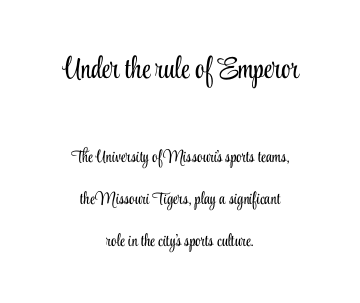
Stroke thickness stays within the range of a standard reading face or lighter. The line-height multiplier appears high, well above default. Looks like regular typesetting: each glyph gets only the width it needs. Just letters on the line, the space beneath them empty. Scale decreases going downward across the two blocks.
